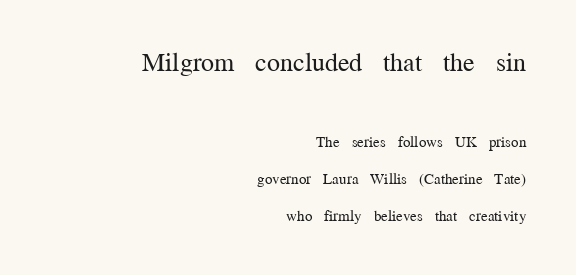
Q: Is the text bold? A: No.
Q: Is the text italic (slanted)? A: No, it is upright.
Q: Is the text underlined? A: No.
Q: How is the paragraph aligned? A: Right-aligned.
Q: Is the spacing between letters normal or unusually wide? A: Normal.
Q: Is the spacing between lines tight, normal or loose? A: Loose.
Q: Which block of text is set in a larger size, the first (top) or the second (bottom)? A: The first (top) one.
